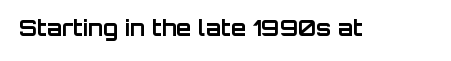
The image shows 22 px bold type, upright; set normal letter spacing, not underlined.
